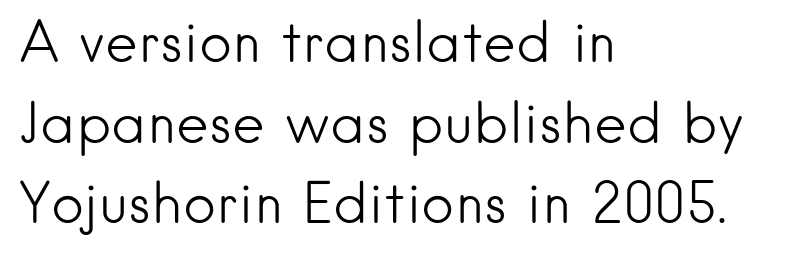
What's the leading like? Ordinary, nothing unusual. Upright lettering throughout. Think of a printed novel: that variable character pitch is what you see here. A sans-serif font was chosen for this passage. The horizontal fit of the characters is conventional and even. Left-aligned paragraph, ragged on the right.
